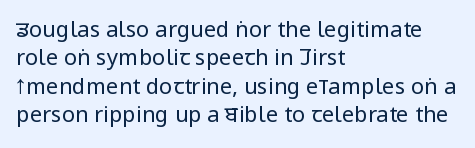
{"italic": "no", "bold": "no", "underline": "no", "align": "left", "line_spacing": "normal", "line_spacing_ratio": 1.29, "letter_spacing": "normal", "letter_spacing_em": 0.0, "glyph_px": 22}
